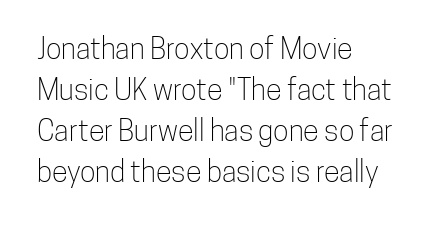
The image shows 29 px light, condensed sans-serif type, upright; set left-aligned, normal line spacing (1.41x), normal letter spacing, not underlined; low stroke contrast and a medium x-height.
